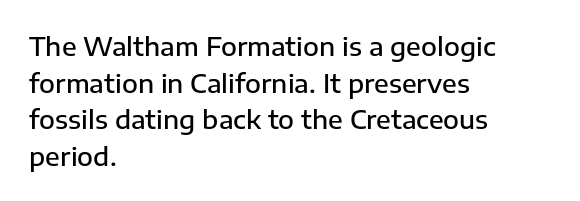
Q: Is the text bold? A: Semi-bold.
Q: Is the text italic (slanted)? A: No, it is upright.
Q: Is the text underlined? A: No.
Q: How is the paragraph aligned? A: Left-aligned.
Q: Is the spacing between letters normal or unusually wide? A: Normal.
Q: Is the spacing between lines tight, normal or loose? A: Normal.
